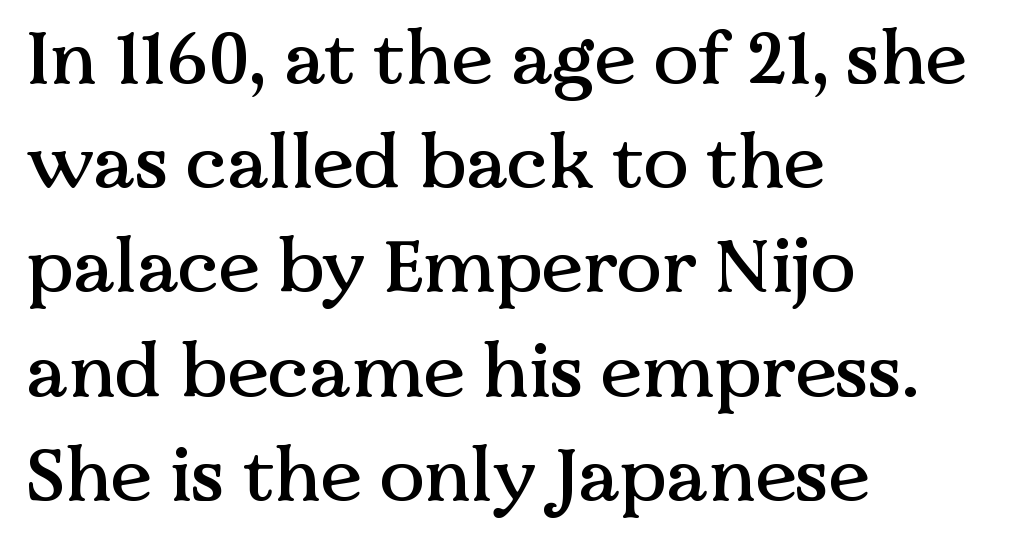
{"serif": "yes", "italic": "no", "width": "normal", "stroke_contrast": "medium", "x_height": "medium", "monospaced": "no", "underline": "no", "align": "left", "line_spacing": "normal", "line_spacing_ratio": 1.39, "letter_spacing": "normal", "letter_spacing_em": 0.0, "glyph_px": 75}
